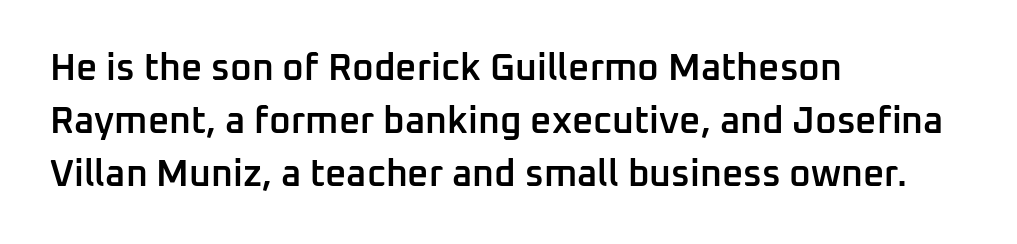
The designer went with a sans here, leaving each stem footless. The face used here is proportionally spaced, like ordinary book or web type. Does the weight exceed regular? Yes, but only to semibold. Does the lettering tilt? It doesn't — this is upright. The space directly below the letters is spotless. The lines sit at an ordinary, default distance from one another.
